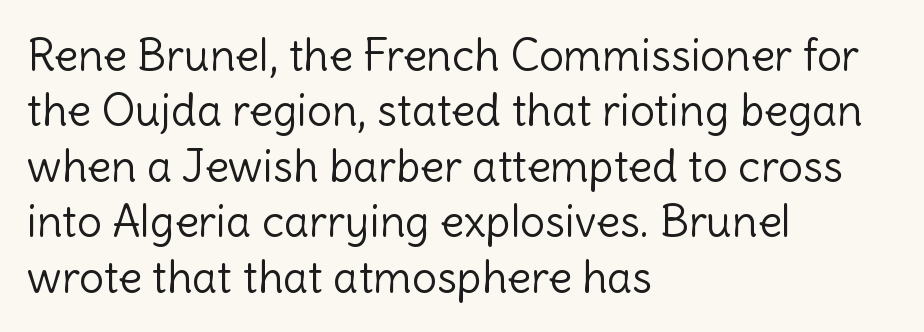
Q: Is the text bold? A: No.
Q: Is the text italic (slanted)? A: No, it is upright.
Q: Is the typeface a serif or a sans-serif typeface? A: Sans-serif.
Q: Is the text underlined? A: No.
Q: How is the paragraph aligned? A: Left-aligned.
Q: Is the spacing between letters normal or unusually wide? A: Normal.
Q: Is the spacing between lines tight, normal or loose? A: Normal.
Q: Width (condensed, normal, or wide)? A: Normal.
Q: x-height? A: Medium.
Q: Monospaced? A: No.
